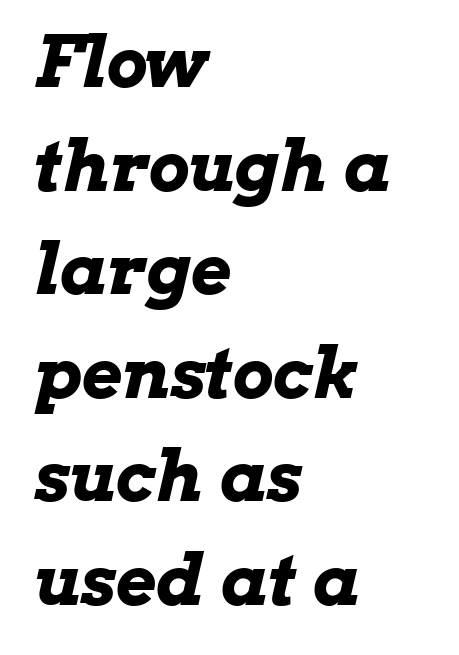
The image shows 70 px bold, wide type, italic (leaning right); set left-aligned, normal line spacing (1.48x), normal letter spacing, not underlined; low stroke contrast and a medium x-height.
